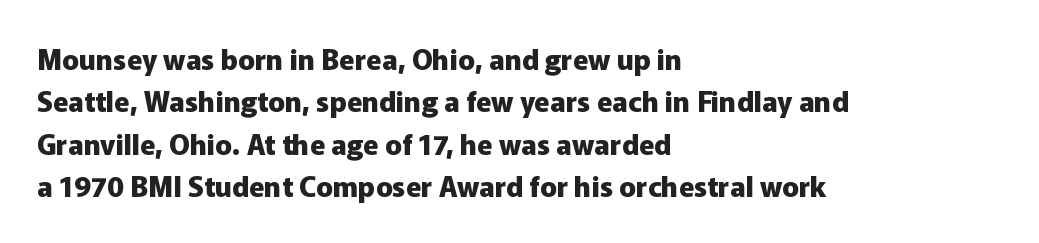
The image shows 28 px heavy sans-serif type, upright; set left-aligned, normal line spacing (1.51x), normal letter spacing, not underlined; low stroke contrast and a medium x-height.
